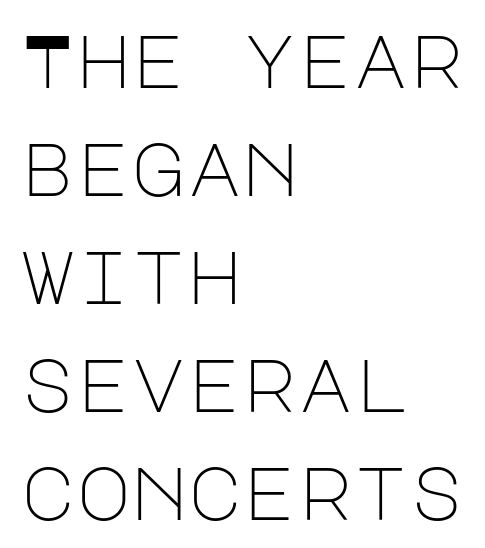
{"serif": "no", "italic": "no", "bold": "no", "weight": "light", "width": "normal", "stroke_contrast": "low", "x_height": "large", "underline": "no", "align": "left", "line_spacing": "normal", "line_spacing_ratio": 1.44, "letter_spacing": "normal", "letter_spacing_em": 0.0, "glyph_px": 75}
